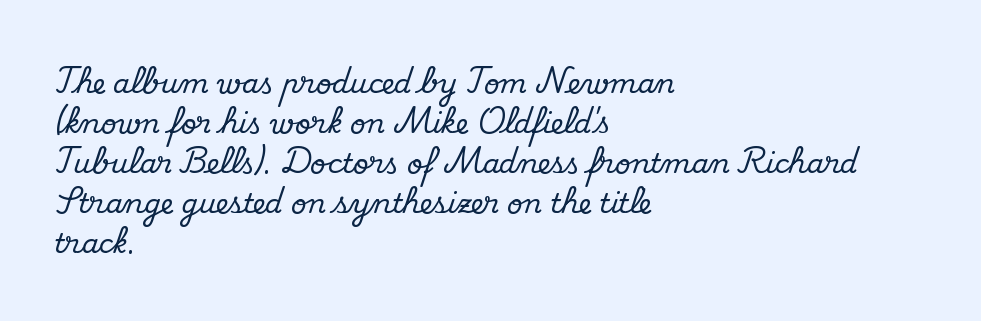
Regular leading. The zone under the glyphs is completely vacant. A typesetter would call this zero additional tracking. Leftover space on each line is placed entirely after the last word.
